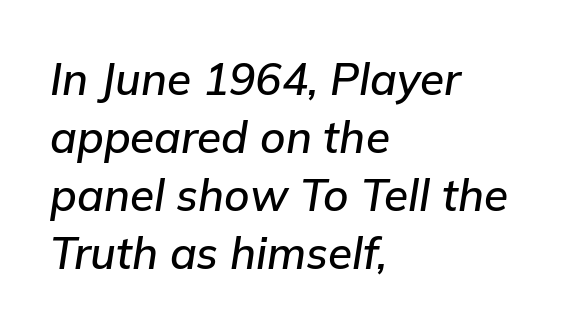
The image shows 44 px text type, italic (leaning right); set left-aligned, normal line spacing (1.32x), normal letter spacing, not underlined; low stroke contrast and a medium x-height.
